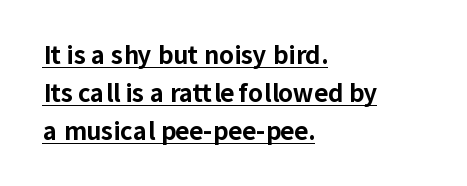
The lettering is marked with a stroke running underneath it. Posture: vertical. The rag falls on the right side of this text block. Tracking here is standard; glyphs follow each other at the usual distance. In terms of weight, the rendering is a true, heavy bold.
